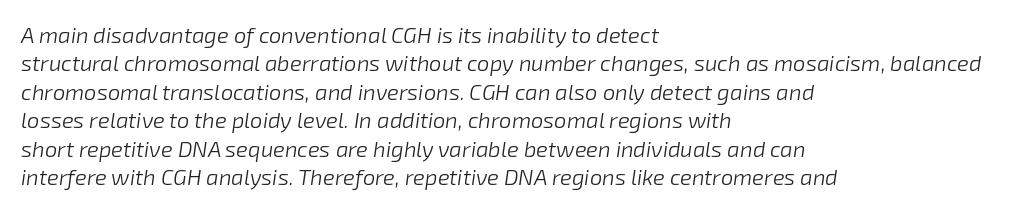
Q: Is the text bold? A: No.
Q: Is the text italic (slanted)? A: Yes, it leans right by about 8 degrees.
Q: Is the text underlined? A: No.
Q: How is the paragraph aligned? A: Left-aligned.
Q: Is the spacing between letters normal or unusually wide? A: Normal.
Q: Is the spacing between lines tight, normal or loose? A: Normal.
